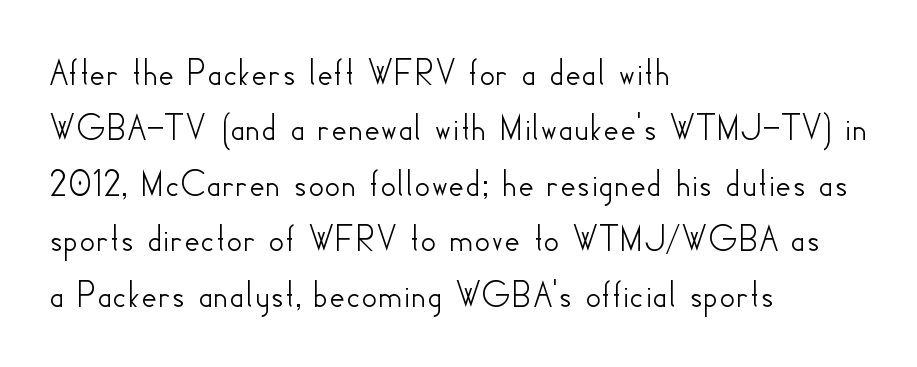
The image shows 39 px sans-serif type, upright; set left-aligned, normal line spacing (1.42x), normal letter spacing, not underlined; low stroke contrast and a small x-height.
